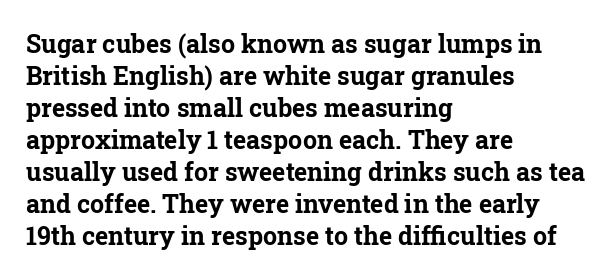
{"italic": "no", "bold": "yes", "underline": "no", "align": "left", "line_spacing": "normal", "line_spacing_ratio": 1.28, "letter_spacing": "normal", "letter_spacing_em": 0.0, "glyph_px": 25}
